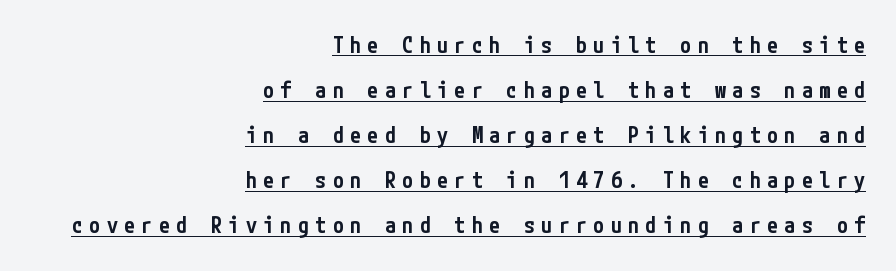
One-word summary of the alignment: right. Descenders here cross a horizontal rule under the line. This is the in-between weight designers call semibold or demi. Loosely led — the rows are spread out.
